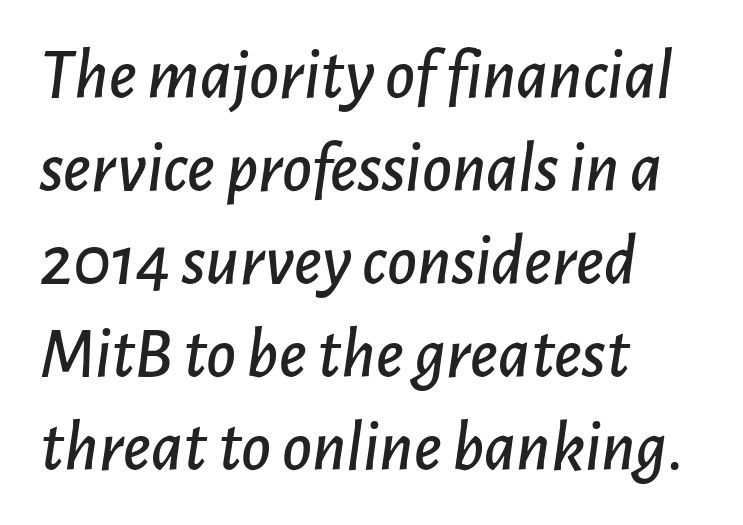
The image shows 72 px text type, italic (leaning right); set left-aligned, normal line spacing (1.29x), normal letter spacing, not underlined; low stroke contrast and a medium x-height.
